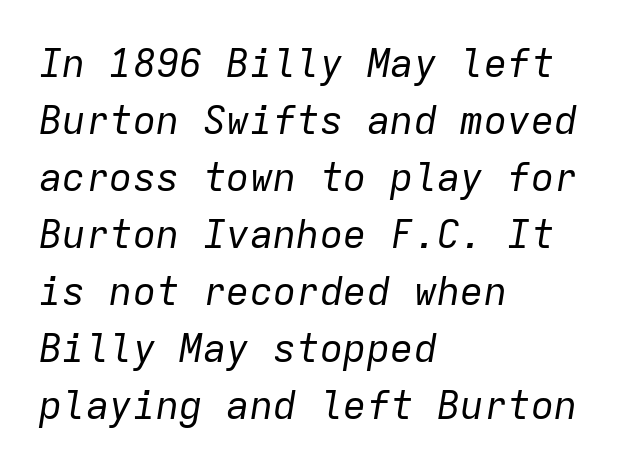
The image shows 39 px regular-weight type, italic (leaning right), monospaced; set left-aligned, normal line spacing (1.46x), normal letter spacing, not underlined; low stroke contrast and a medium x-height.
